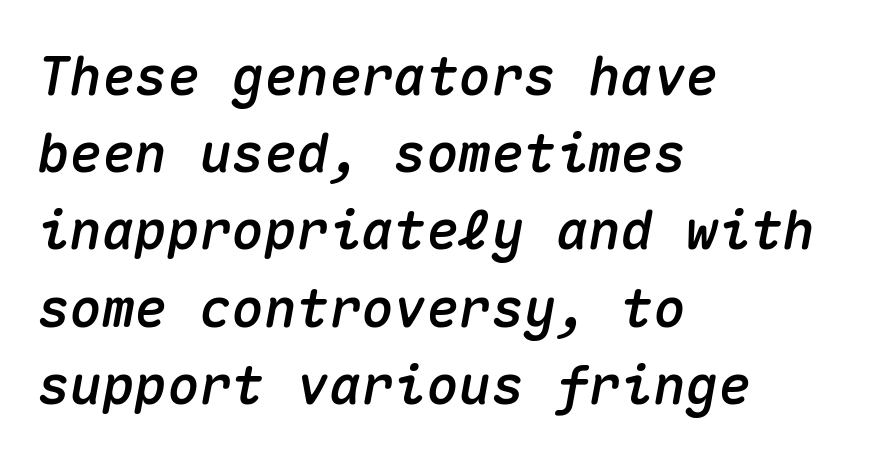
Q: Is the text italic (slanted)? A: Yes, it leans right by about 10 degrees.
Q: Is the text underlined? A: No.
Q: How is the paragraph aligned? A: Left-aligned.
Q: Is the spacing between letters normal or unusually wide? A: Normal.
Q: Is the spacing between lines tight, normal or loose? A: Normal.
Q: Width (condensed, normal, or wide)? A: Normal.
Q: Stroke contrast? A: Medium.
Q: x-height? A: Medium.
Q: Monospaced? A: Yes.
